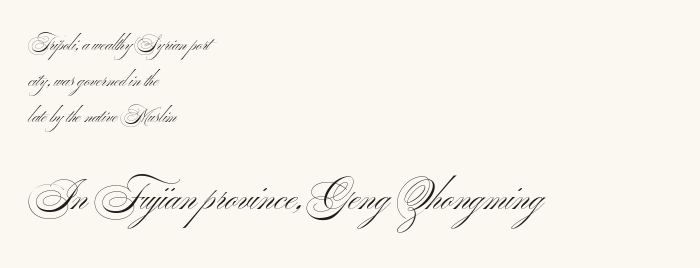
Q: Is the text bold? A: No.
Q: Is the text italic (slanted)? A: Yes.
Q: Is the typeface a serif or a sans-serif typeface? A: Sans-serif.
Q: Is the text underlined? A: No.
Q: How is the paragraph aligned? A: Left-aligned.
Q: Is the spacing between letters normal or unusually wide? A: Normal.
Q: Is the spacing between lines tight, normal or loose? A: Loose.
Q: Which block of text is set in a larger size, the first (top) or the second (bottom)? A: The second (bottom) one.
Q: Width (condensed, normal, or wide)? A: Wide.
Q: Stroke contrast? A: Medium.
Q: x-height? A: Small.
Q: Monospaced? A: No.
